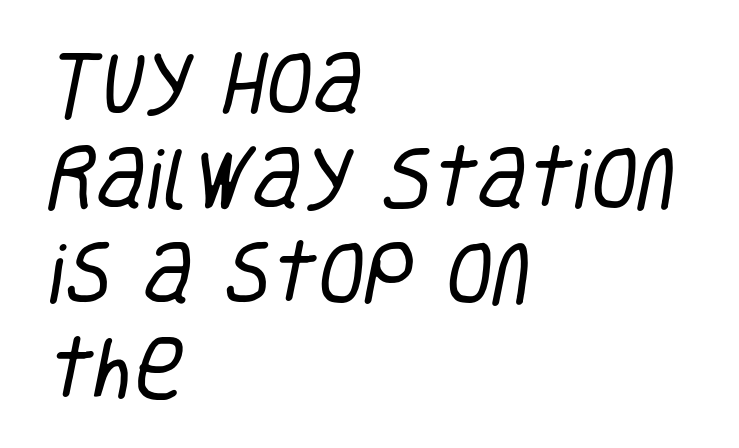
A light-to-regular cut is what we see here. The vertical gap from one line to the next is medium. The rendering anchors every line to the left-hand side. Do the characters align in a grid? No, the font is proportional.
